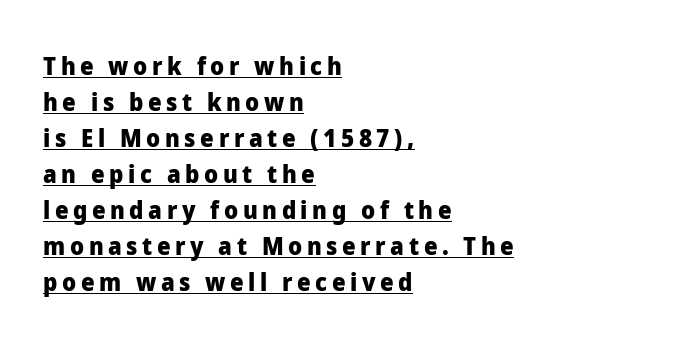
{"italic": "no", "bold": "yes", "underline": "yes", "align": "left", "line_spacing": "normal", "line_spacing_ratio": 1.5, "glyph_px": 24}
